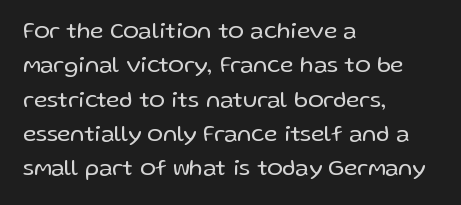
The vertical gap from one line to the next is medium. These lines were composed using upright roman letters. Horizontal alignment here is leftward, the default for most running prose. The gaps between neighbouring characters are ordinary and unremarkable. Weight: regular or lighter.
